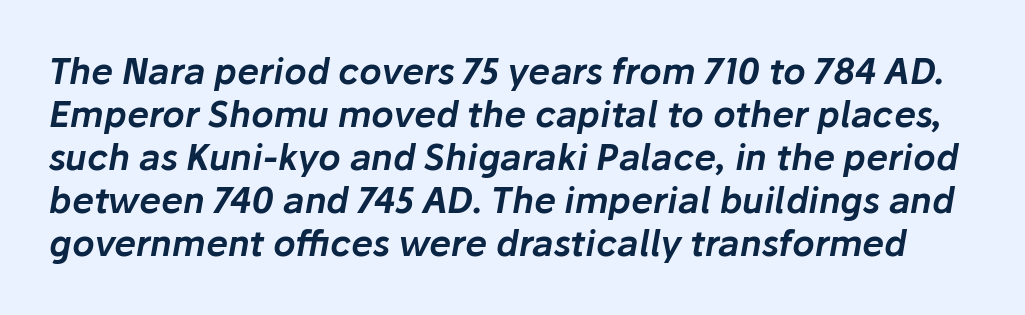
Q: Is the text italic (slanted)? A: Yes, it leans right by about 10 degrees.
Q: Is the text underlined? A: No.
Q: Is the spacing between letters normal or unusually wide? A: Normal.
Q: Width (condensed, normal, or wide)? A: Normal.
Q: Stroke contrast? A: Low.
Q: x-height? A: Medium.
Q: Monospaced? A: No.
